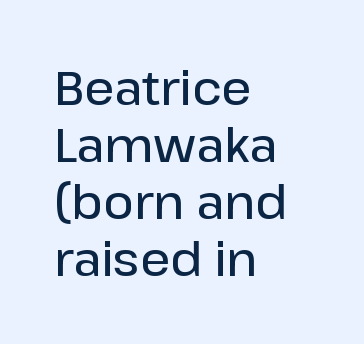
{"serif": "no", "italic": "no", "bold": "semi", "weight": "semibold", "width": "normal", "stroke_contrast": "low", "x_height": "medium", "monospaced": "no", "underline": "no", "align": "left", "line_spacing_ratio": 1.21, "letter_spacing": "normal", "letter_spacing_em": 0.0, "glyph_px": 47}
